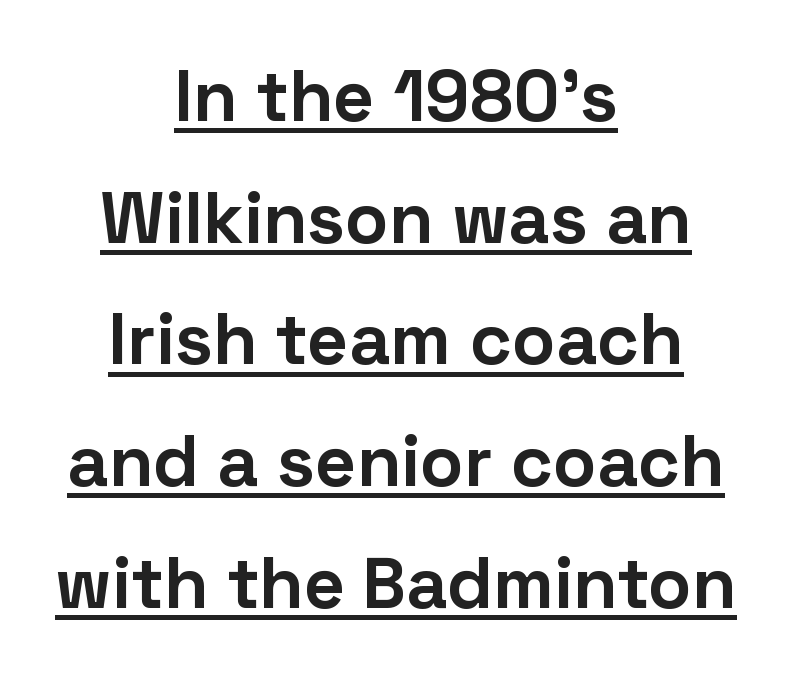
Q: Is the text bold? A: Yes.
Q: Is the text italic (slanted)? A: No, it is upright.
Q: Is the typeface a serif or a sans-serif typeface? A: Sans-serif.
Q: Is the text underlined? A: Yes.
Q: How is the paragraph aligned? A: Centered.
Q: Is the spacing between letters normal or unusually wide? A: Normal.
Q: Is the spacing between lines tight, normal or loose? A: Normal.
Q: Width (condensed, normal, or wide)? A: Normal.
Q: Stroke contrast? A: Low.
Q: x-height? A: Medium.
Q: Monospaced? A: No.
